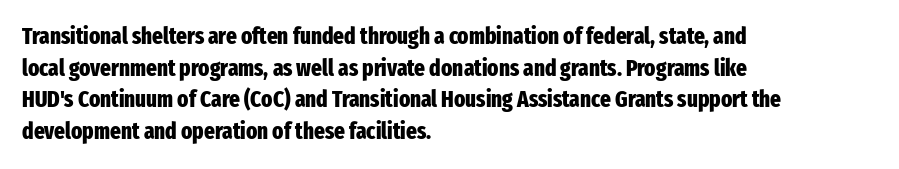
The lines are quadded left. Regular leading. Nothing unusual about the tracking: characters are spaced as the font intends. The font is running at its bold setting. Tall strokes in this sample are plumb rather than angled.
